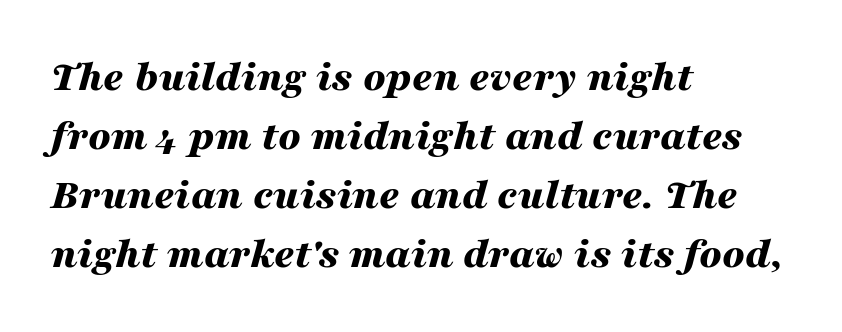
The face used here is proportionally spaced, like ordinary book or web type. You can tell it's italic because the verticals aren't actually vertical. In terms of leading, this rendering sits right in the middle. Letters rest on an invisible, unmarked baseline. Short and long lines alike share a common starting point at left. This rendering leaves character spacing at its baseline value.
